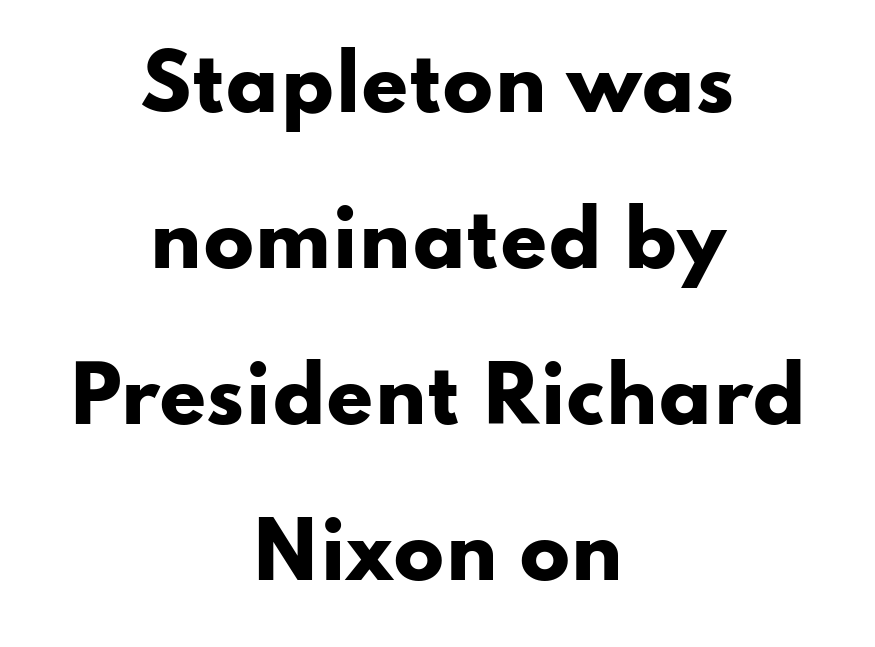
The image shows 75 px heavy, wide sans-serif type, upright; set centered, loose line spacing (2.08x), normal letter spacing, not underlined; low stroke contrast and a small x-height.
